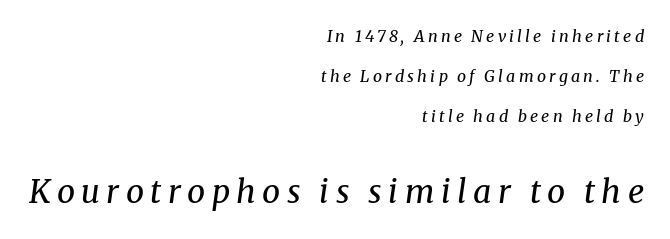
There's an unmistakable incline to the writing here. Each letter keeps its own natural width here, so spacing adapts to shape. Reading top to bottom, the characters get bigger at the block break. Serifs: yes, visible at the terminals of the letterforms. You could only call the tracking loose — the letters float apart.
